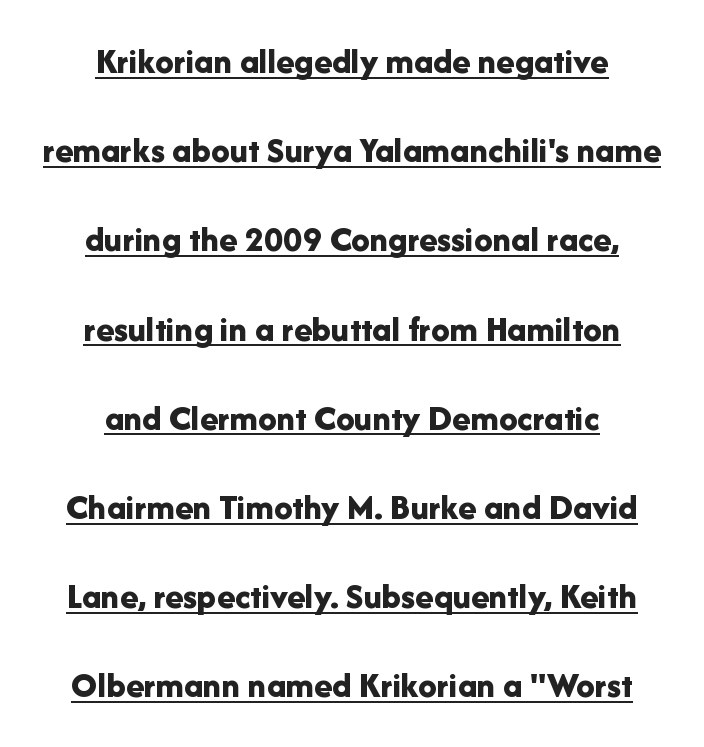
{"serif": "no", "italic": "no", "bold": "yes", "weight": "bold", "width": "normal", "stroke_contrast": "low", "x_height": "medium", "monospaced": "no", "underline": "yes", "align": "center", "line_spacing": "loose", "line_spacing_ratio": 2.41, "letter_spacing": "normal", "letter_spacing_em": 0.0, "glyph_px": 37}
